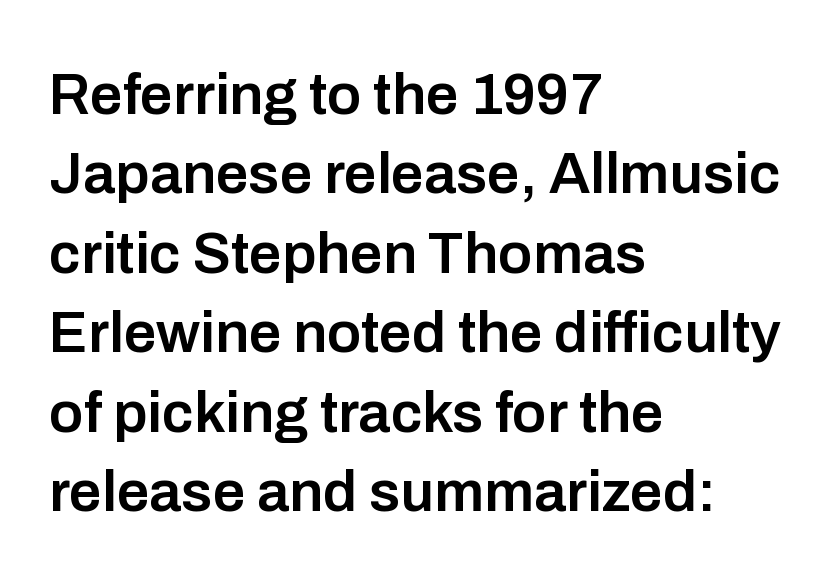
Q: Is the text bold? A: Semi-bold.
Q: Is the text italic (slanted)? A: No, it is upright.
Q: Is the typeface a serif or a sans-serif typeface? A: Sans-serif.
Q: Is the text underlined? A: No.
Q: How is the paragraph aligned? A: Left-aligned.
Q: Is the spacing between letters normal or unusually wide? A: Normal.
Q: Is the spacing between lines tight, normal or loose? A: Normal.
Q: Width (condensed, normal, or wide)? A: Normal.
Q: Stroke contrast? A: Low.
Q: x-height? A: Medium.
Q: Monospaced? A: No.
